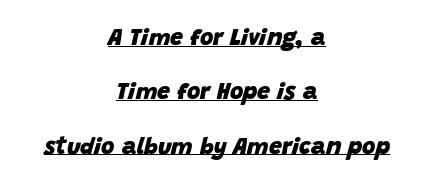
{"italic": "yes", "lean": "right", "slant_degrees": 15, "bold": "yes", "underline": "yes", "align": "center", "line_spacing": "loose", "line_spacing_ratio": 2.36, "letter_spacing": "normal", "letter_spacing_em": 0.0, "glyph_px": 23}
